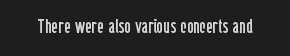
Q: Is the text bold? A: No.
Q: Is the text italic (slanted)? A: No, it is upright.
Q: Is the text underlined? A: No.
Q: Is the spacing between letters normal or unusually wide? A: Normal.
